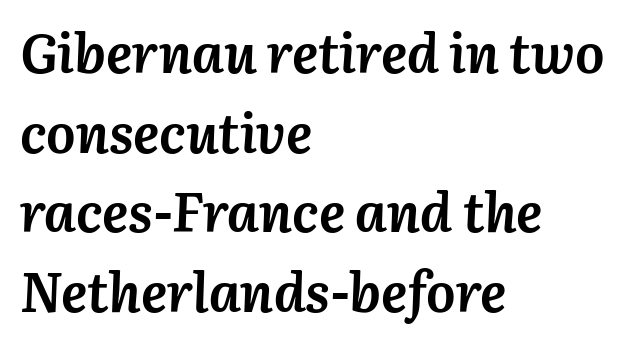
{"italic": "yes", "lean": "right", "slant_degrees": 3, "bold": "yes", "weight": "semibold", "width": "normal", "stroke_contrast": "medium", "x_height": "medium", "monospaced": "no", "underline": "no", "align": "left", "line_spacing": "normal", "line_spacing_ratio": 1.45, "letter_spacing": "normal", "letter_spacing_em": 0.0, "glyph_px": 55}
